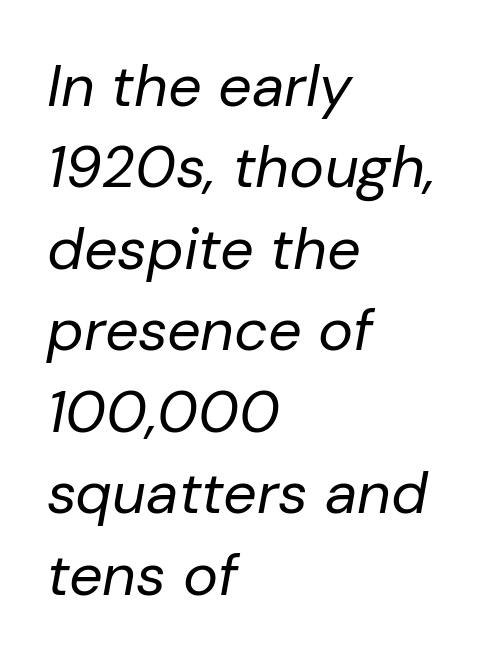
The image shows 59 px regular-weight type, italic (leaning right); set left-aligned, normal line spacing (1.38x), normal letter spacing, not underlined; low stroke contrast and a medium x-height.
